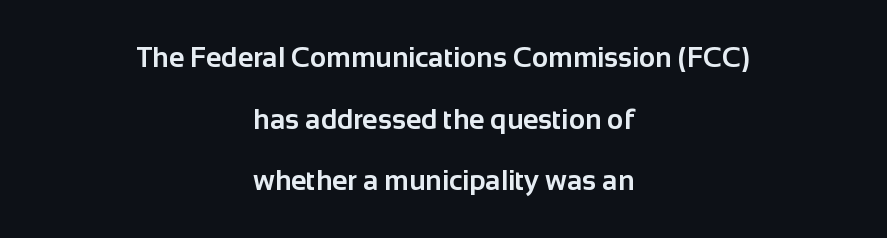
Looks like regular typesetting: each glyph gets only the width it needs. Each glyph is drawn with heavy, bold strokes. Underline: absent. Characters remain perfectly vertical along every line. Note: no serifs on the glyphs. This sample trades compactness for vertical openness between lines.
